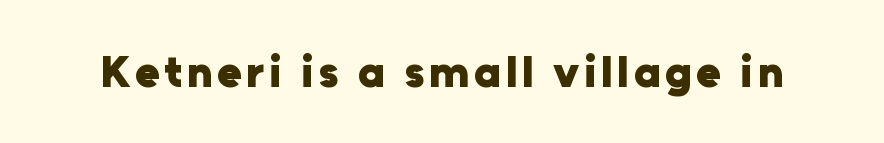
The image shows 45 px heavy sans-serif type, upright; set not underlined; low stroke contrast and a medium x-height.
